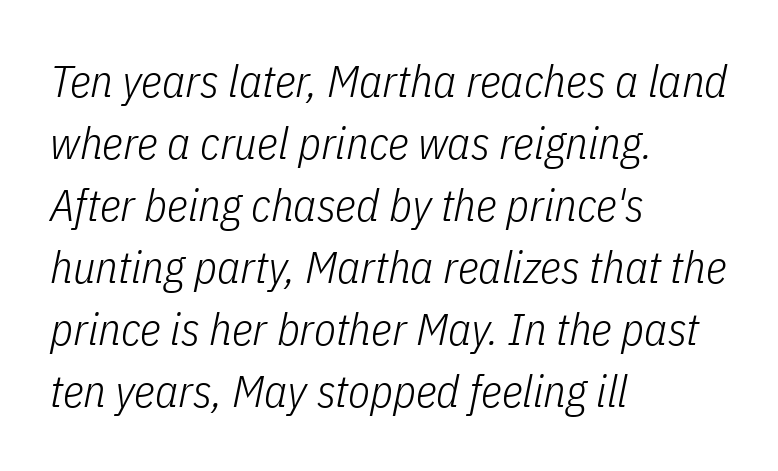
{"italic": "yes", "lean": "right", "slant_degrees": 11, "bold": "no", "weight": "light", "width": "condensed", "stroke_contrast": "low", "x_height": "medium", "monospaced": "no", "underline": "no", "align": "left", "line_spacing": "normal", "line_spacing_ratio": 1.38, "letter_spacing": "normal", "letter_spacing_em": 0.0, "glyph_px": 45}
